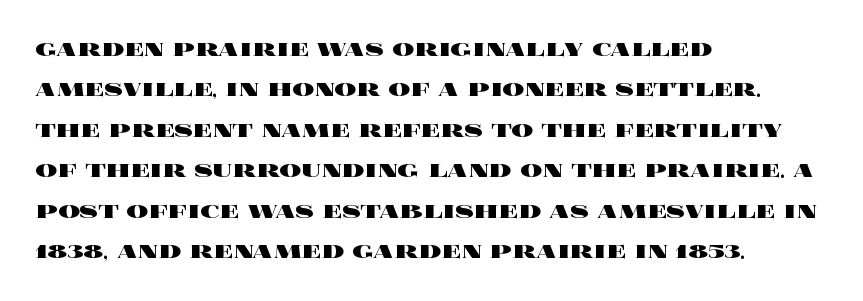
{"italic": "no", "bold": "yes", "underline": "no", "align": "left", "line_spacing": "normal", "line_spacing_ratio": 1.5, "letter_spacing": "normal", "letter_spacing_em": 0.0, "glyph_px": 27}
